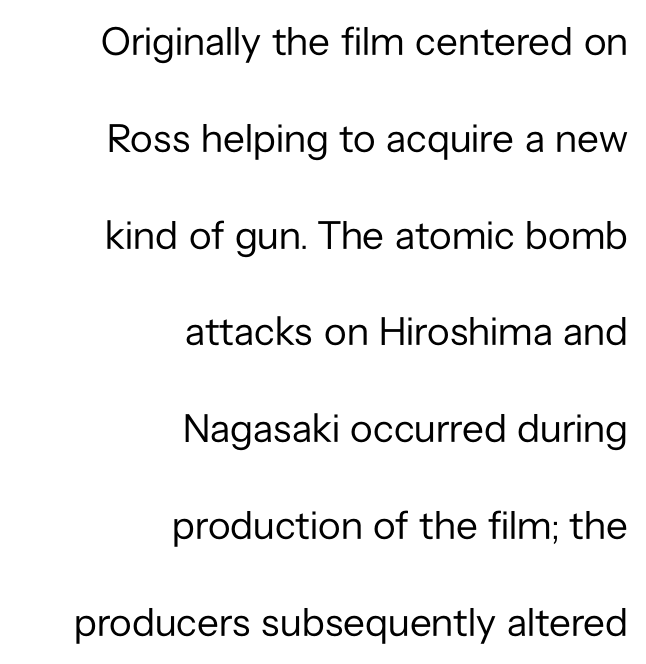
{"serif": "no", "italic": "no", "bold": "no", "weight": "regular", "width": "normal", "stroke_contrast": "low", "x_height": "medium", "monospaced": "no", "underline": "no", "align": "right", "line_spacing": "loose", "line_spacing_ratio": 2.42, "letter_spacing": "normal", "letter_spacing_em": 0.0, "glyph_px": 40}
